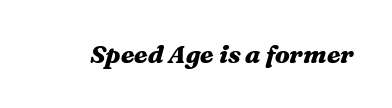
The image shows 25 px bold type, italic (leaning right); set normal letter spacing, not underlined.
